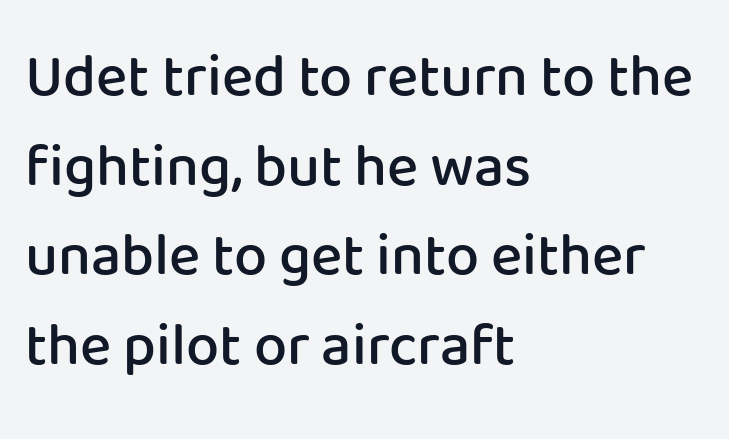
Q: Is the text bold? A: Semi-bold.
Q: Is the text italic (slanted)? A: No, it is upright.
Q: Is the typeface a serif or a sans-serif typeface? A: Sans-serif.
Q: Is the text underlined? A: No.
Q: How is the paragraph aligned? A: Left-aligned.
Q: Is the spacing between letters normal or unusually wide? A: Normal.
Q: Is the spacing between lines tight, normal or loose? A: Normal.
Q: Width (condensed, normal, or wide)? A: Normal.
Q: Stroke contrast? A: Low.
Q: x-height? A: Medium.
Q: Monospaced? A: No.
